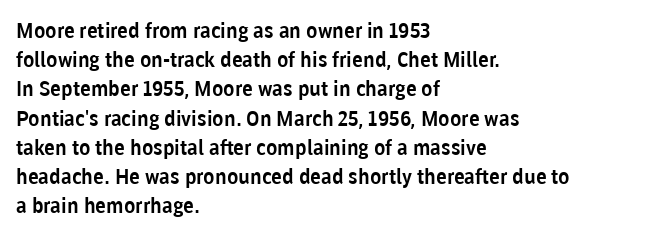
Q: Is the text italic (slanted)? A: No, it is upright.
Q: Is the text underlined? A: No.
Q: How is the paragraph aligned? A: Left-aligned.
Q: Is the spacing between letters normal or unusually wide? A: Normal.
Q: Is the spacing between lines tight, normal or loose? A: Normal.
